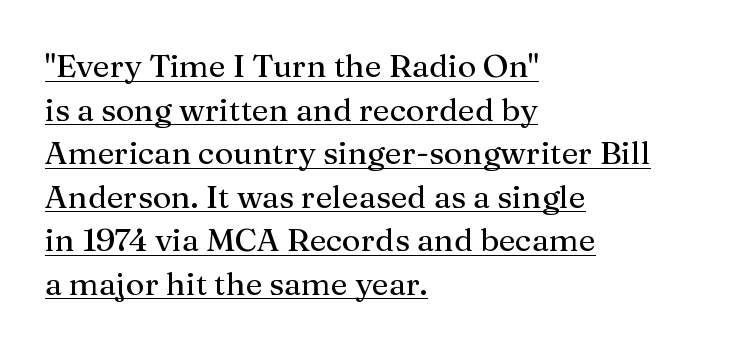
{"serif": "yes", "italic": "no", "width": "normal", "stroke_contrast": "medium", "x_height": "medium", "monospaced": "no", "underline": "yes", "align": "left", "line_spacing": "normal", "line_spacing_ratio": 1.36, "letter_spacing": "normal", "letter_spacing_em": 0.0, "glyph_px": 32}
